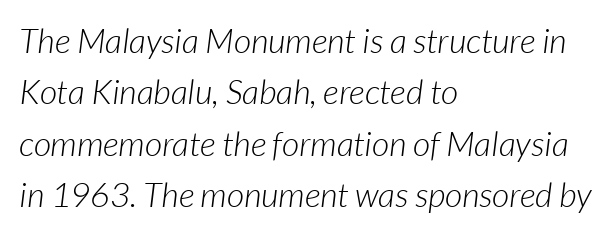
Q: Is the text bold? A: No.
Q: Is the text italic (slanted)? A: Yes, it leans right by about 7 degrees.
Q: Is the text underlined? A: No.
Q: How is the paragraph aligned? A: Left-aligned.
Q: Is the spacing between letters normal or unusually wide? A: Normal.
Q: Is the spacing between lines tight, normal or loose? A: Normal.
Q: Width (condensed, normal, or wide)? A: Normal.
Q: Stroke contrast? A: Low.
Q: x-height? A: Medium.
Q: Monospaced? A: No.
